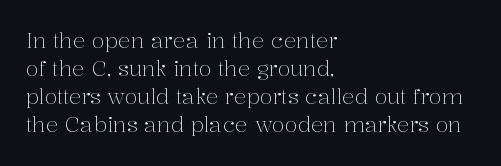
{"italic": "no", "bold": "no", "underline": "no", "align": "left", "line_spacing": "normal", "line_spacing_ratio": 1.34, "letter_spacing": "normal", "letter_spacing_em": 0.0, "glyph_px": 21}
